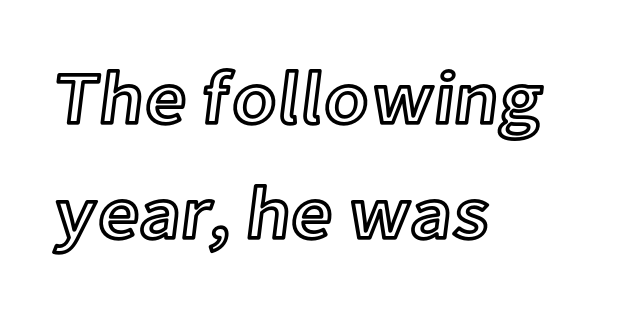
The image shows 74 px text type; set left-aligned, normal line spacing (1.55x), normal letter spacing, not underlined; a medium x-height.
